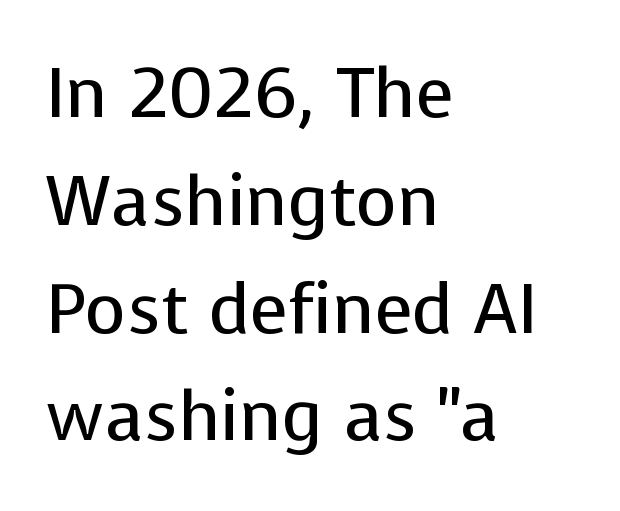
{"serif": "no", "italic": "no", "bold": "no", "weight": "regular", "width": "normal", "stroke_contrast": "low", "x_height": "medium", "monospaced": "no", "underline": "no", "align": "left", "line_spacing": "normal", "line_spacing_ratio": 1.54, "letter_spacing": "normal", "letter_spacing_em": 0.0, "glyph_px": 70}
